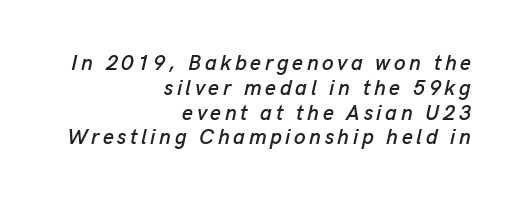
The image shows 21 px text type, italic (leaning right); set right-aligned, line spacing 1.18x, not underlined.
